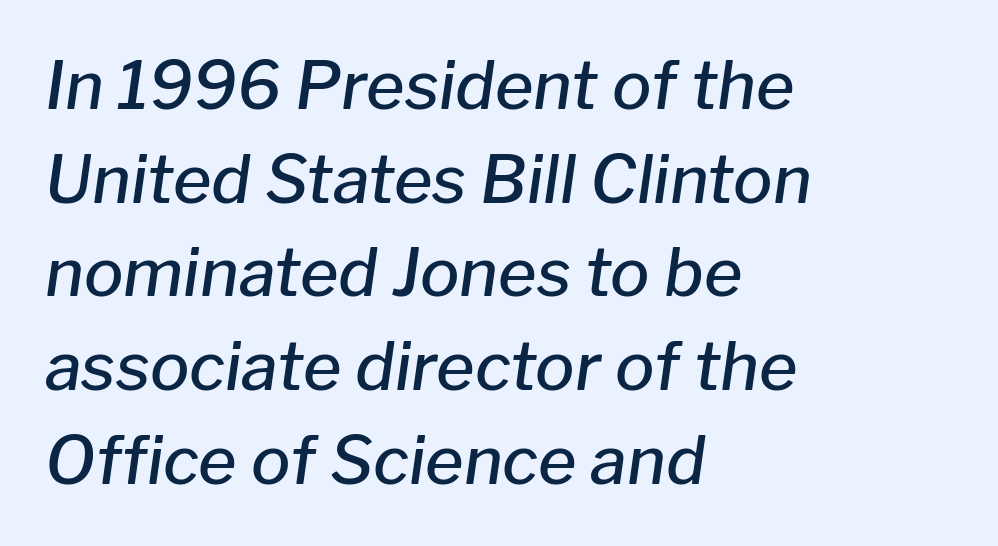
{"italic": "yes", "lean": "right", "slant_degrees": 8, "bold": "semi", "weight": "semibold", "width": "normal", "stroke_contrast": "low", "x_height": "medium", "monospaced": "no", "underline": "no", "align": "left", "line_spacing": "normal", "line_spacing_ratio": 1.42, "letter_spacing": "normal", "letter_spacing_em": 0.0, "glyph_px": 66}
